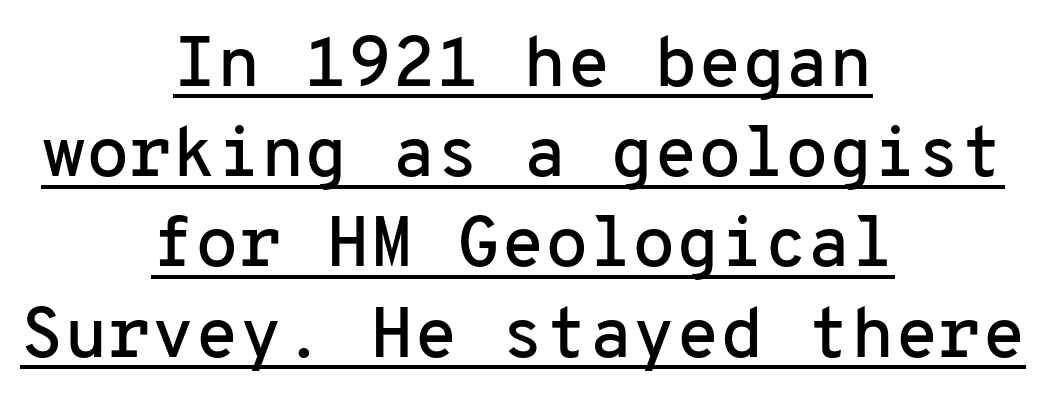
Q: Is the text italic (slanted)? A: No, it is upright.
Q: Is the typeface a serif or a sans-serif typeface? A: Sans-serif.
Q: Is the text underlined? A: Yes.
Q: How is the paragraph aligned? A: Centered.
Q: Is the spacing between letters normal or unusually wide? A: Normal.
Q: Is the spacing between lines tight, normal or loose? A: Normal.
Q: Width (condensed, normal, or wide)? A: Normal.
Q: Stroke contrast? A: Low.
Q: x-height? A: Medium.
Q: Monospaced? A: Yes.
